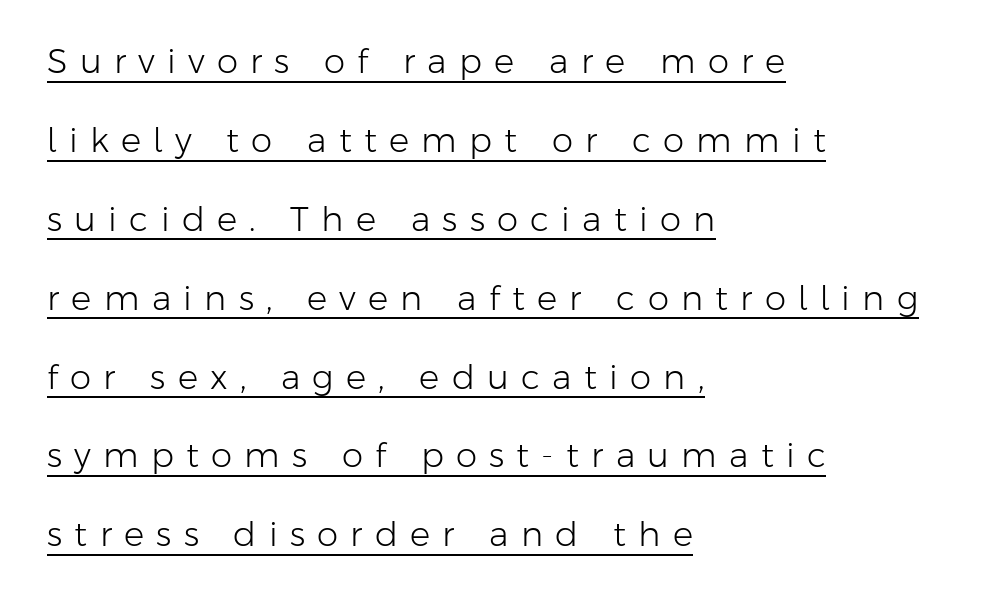
The image shows 34 px light sans-serif type, upright; set left-aligned, loose line spacing (2.32x), unusually wide letter spacing (+0.36 em), underlined; low stroke contrast and a medium x-height.
